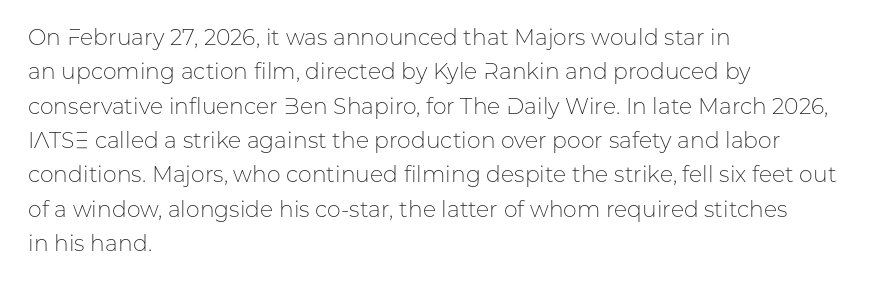
Q: Is the text bold? A: No.
Q: Is the text italic (slanted)? A: No, it is upright.
Q: Is the text underlined? A: No.
Q: How is the paragraph aligned? A: Left-aligned.
Q: Is the spacing between letters normal or unusually wide? A: Normal.
Q: Is the spacing between lines tight, normal or loose? A: Normal.
